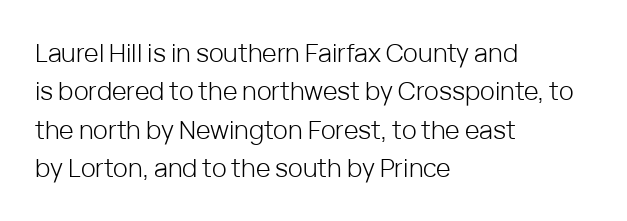
{"italic": "no", "bold": "no", "underline": "no", "align": "left", "line_spacing": "normal", "line_spacing_ratio": 1.54, "letter_spacing": "normal", "letter_spacing_em": 0.0, "glyph_px": 25}
